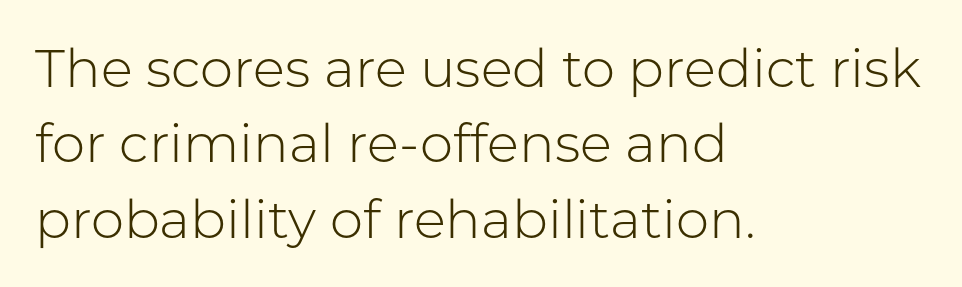
The image shows 53 px light sans-serif type, upright; set left-aligned, normal line spacing (1.42x), normal letter spacing, not underlined; low stroke contrast and a medium x-height.
